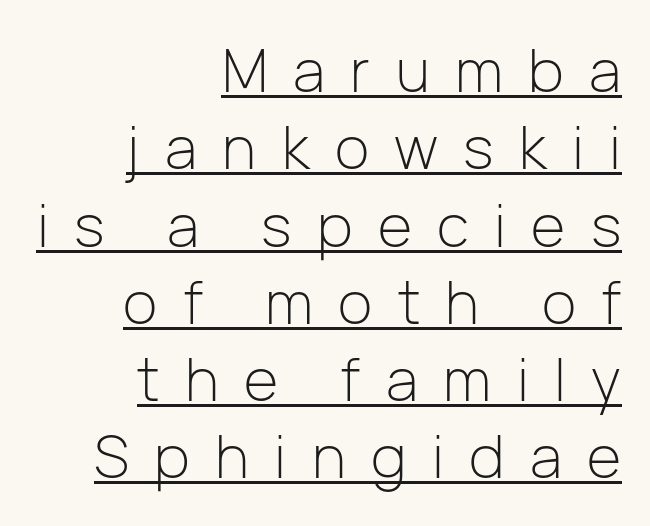
The image shows 59 px light sans-serif type, upright; set right-aligned, normal line spacing (1.31x), unusually wide letter spacing (+0.43 em), underlined; low stroke contrast and a medium x-height.
